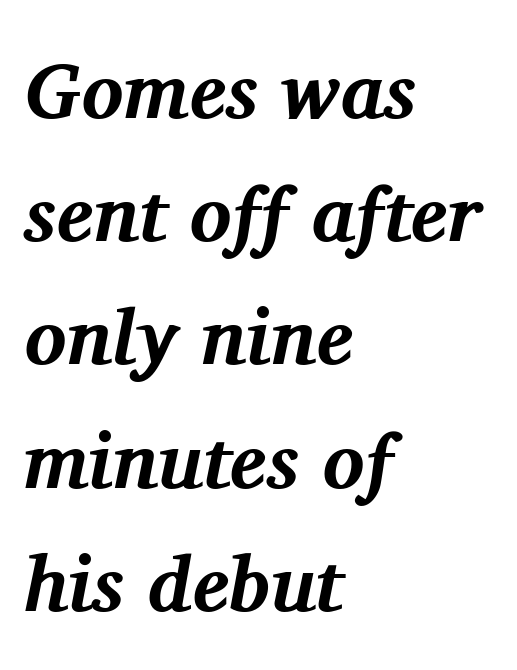
Q: Is the text bold? A: Yes.
Q: Is the text italic (slanted)? A: Yes, it leans right by about 11 degrees.
Q: Is the typeface a serif or a sans-serif typeface? A: Serif.
Q: Is the text underlined? A: No.
Q: How is the paragraph aligned? A: Left-aligned.
Q: Is the spacing between letters normal or unusually wide? A: Normal.
Q: Is the spacing between lines tight, normal or loose? A: Normal.
Q: Width (condensed, normal, or wide)? A: Normal.
Q: Stroke contrast? A: Medium.
Q: x-height? A: Medium.
Q: Monospaced? A: No.
